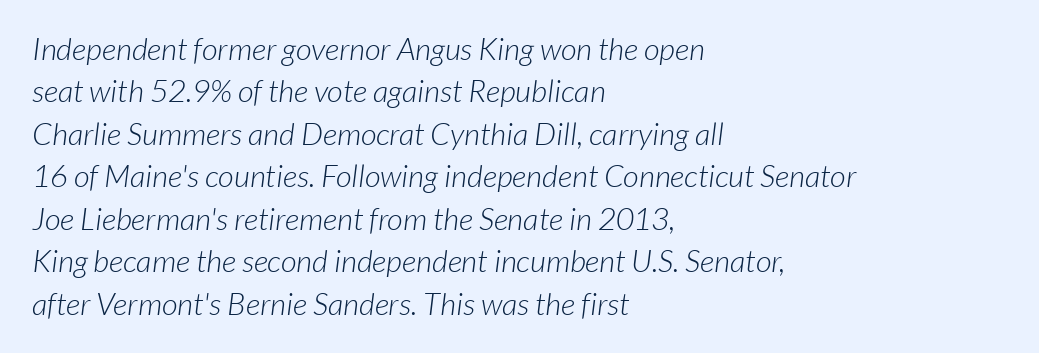
Bare-footed words on every line. The lines sit at an ordinary, default distance from one another. Each letter keeps its own natural width here, so spacing adapts to shape. The characters display no serif detailing; their extremities are plain. Caption: multi-line text, flush left, ragged right. Here the glyphs are tracked normally, forming tight word shapes.
